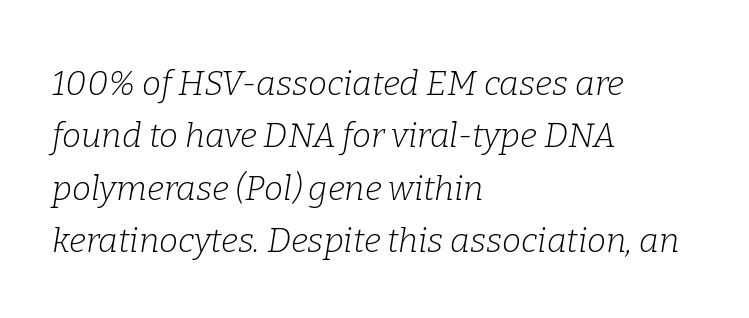
The image shows 34 px light serif type, italic (leaning right); set left-aligned, normal line spacing (1.54x), normal letter spacing, not underlined; low stroke contrast and a medium x-height.
